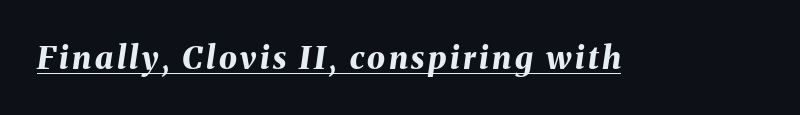
Check the space under the baseline: a stroke is drawn there. Think of a printed novel: that variable character pitch is what you see here. Heft: maximum for text — a bold. Designer's note — italics engaged.
